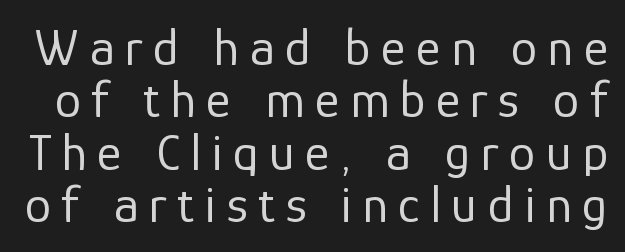
Font category for this specimen: sans-serif. This sample has the flowing, uneven cadence of proportional lettering. Heft: none added — not bold. The designer dialed line spacing down below the default. These lines were composed using upright roman letters. This rendering features lettering with no underline.
